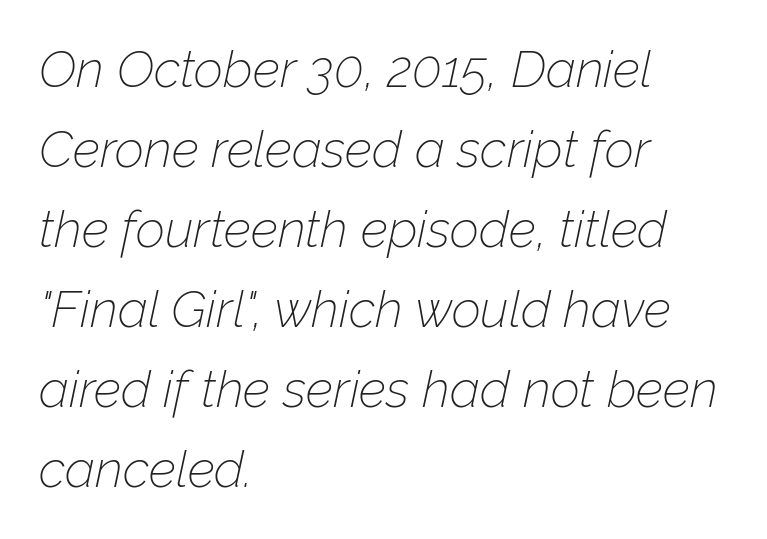
The image shows 51 px thin type, italic (leaning right); set left-aligned, normal line spacing (1.57x), normal letter spacing, not underlined; low stroke contrast and a medium x-height.
